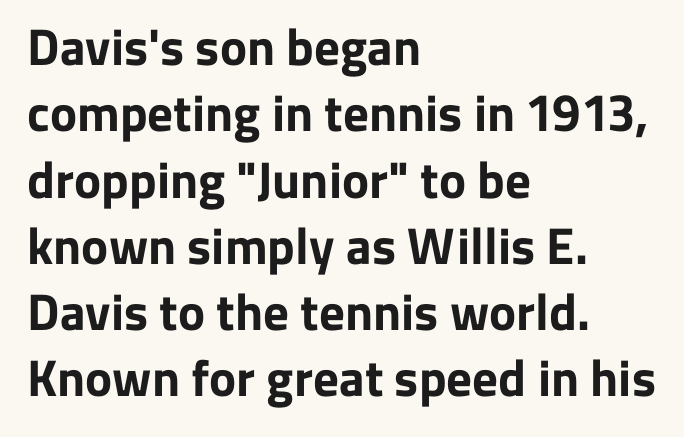
What stands out about the letter spacing? Nothing — it is the standard amount. Honestly, the row spacing looks completely unremarkable. Strong, thick strokes mark this as bold type. A typesetter would label this face a sans. Beneath every word, the page is bare.
